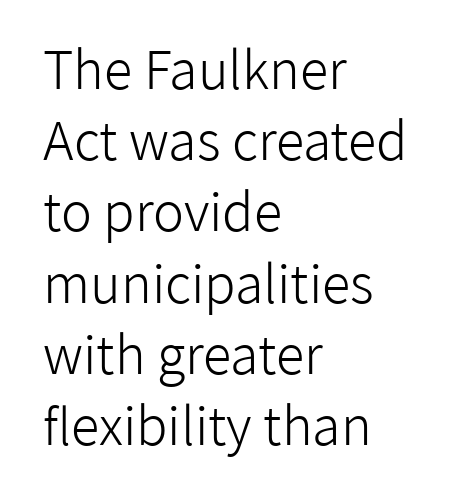
The image shows 52 px light sans-serif type, upright; set left-aligned, normal line spacing (1.37x), normal letter spacing, not underlined; low stroke contrast and a medium x-height.
